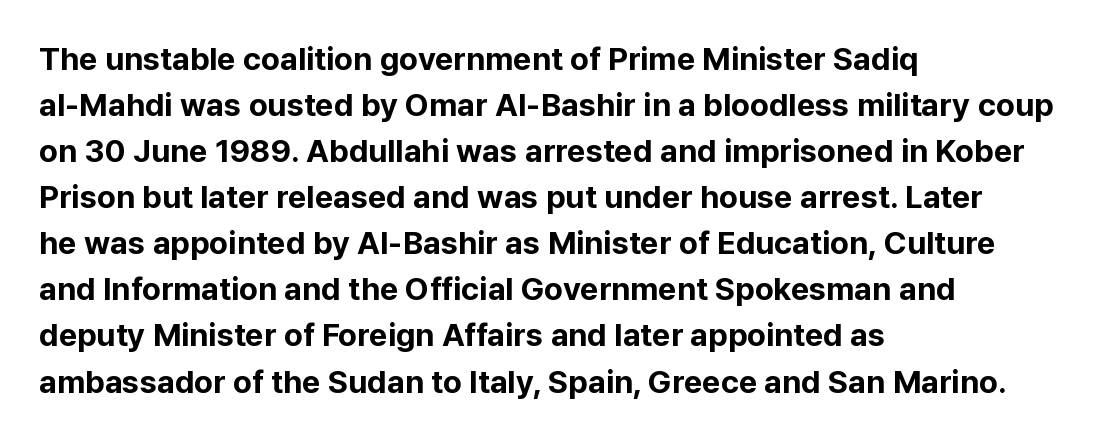
Q: Is the text bold? A: Yes.
Q: Is the text italic (slanted)? A: No, it is upright.
Q: Is the typeface a serif or a sans-serif typeface? A: Sans-serif.
Q: Is the text underlined? A: No.
Q: How is the paragraph aligned? A: Left-aligned.
Q: Is the spacing between letters normal or unusually wide? A: Normal.
Q: Is the spacing between lines tight, normal or loose? A: Normal.
Q: Width (condensed, normal, or wide)? A: Normal.
Q: Stroke contrast? A: Low.
Q: x-height? A: Medium.
Q: Monospaced? A: No.
